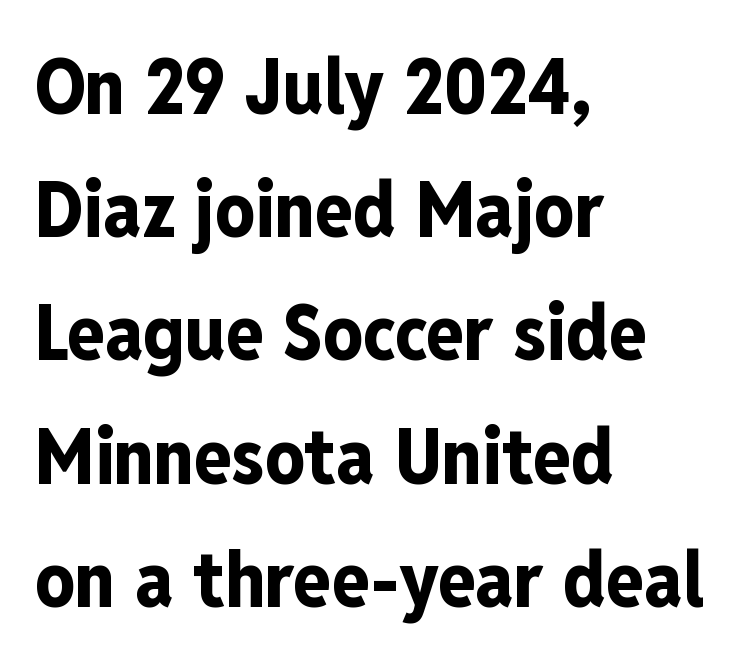
{"serif": "no", "italic": "no", "bold": "yes", "weight": "bold", "width": "condensed", "stroke_contrast": "low", "x_height": "medium", "monospaced": "no", "underline": "no", "align": "left", "line_spacing": "normal", "line_spacing_ratio": 1.58, "letter_spacing": "normal", "letter_spacing_em": 0.0, "glyph_px": 78}
